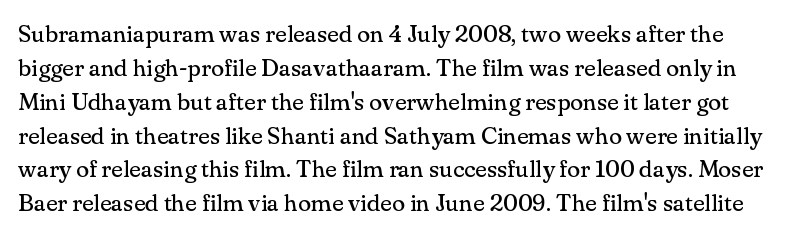
Words float on clear page, feet unadorned. This reads as an unemphasized weight, regular at the heaviest. Successive baselines arrive at the customary interval. Tall strokes in this sample are plumb rather than angled. What stands out about the letter spacing? Nothing — it is the standard amount.
